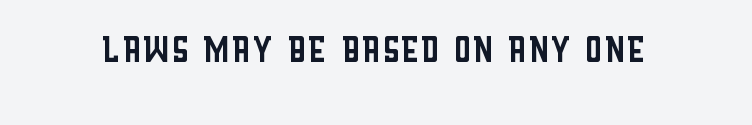
The image shows 47 px regular-weight, condensed sans-serif type, upright; set normal letter spacing, not underlined; low stroke contrast and a large x-height.
